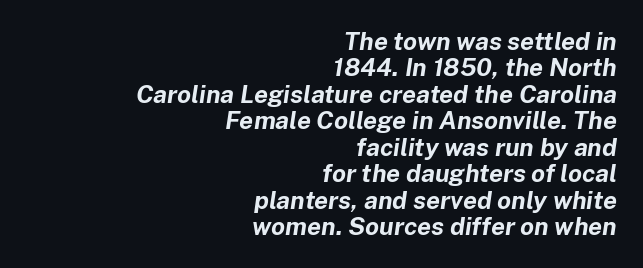
The image shows 25 px bold type, italic (leaning right); set right-aligned, tight line spacing (1.06x), normal letter spacing, not underlined.
